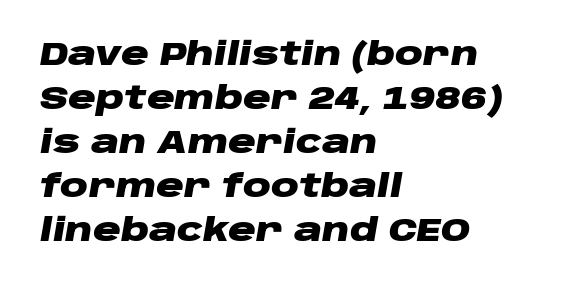
Leading: standard. The axis of the letterforms is tilted away from vertical. A student would call this left alignment; a typographer would say flush left, rag right. The space beneath each line is pristine and unruled. Observe the ordinary spacing: letters are neighbours, not strangers.
